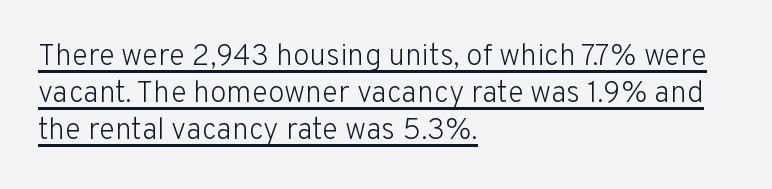
Is the block centered? No — it sits flush against the left margin. Ascenders rise straight up at ninety degrees. Tracking here is standard; glyphs follow each other at the usual distance. Weight: not bold — regular or lighter.
